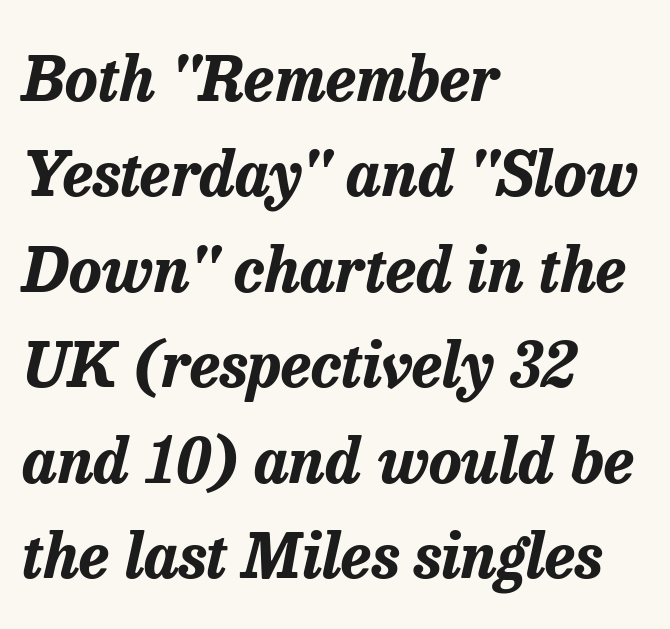
The image shows 62 px bold type, italic (leaning right); set left-aligned, normal line spacing (1.54x), normal letter spacing, not underlined; low stroke contrast and a medium x-height.
